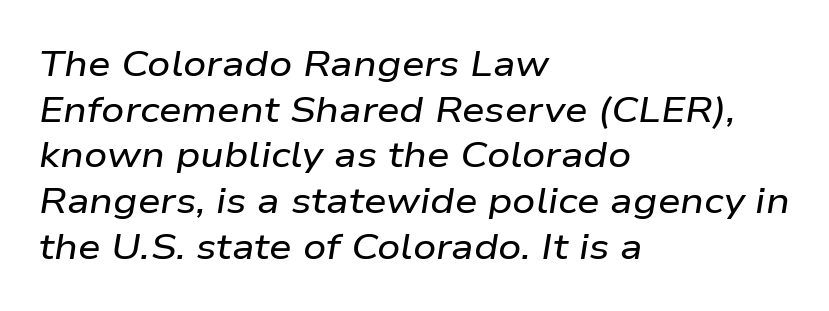
{"italic": "yes", "lean": "right", "slant_degrees": 9, "width": "wide", "stroke_contrast": "low", "x_height": "medium", "monospaced": "no", "underline": "no", "align": "left", "line_spacing": "normal", "line_spacing_ratio": 1.27, "letter_spacing": "normal", "letter_spacing_em": 0.0, "glyph_px": 36}
